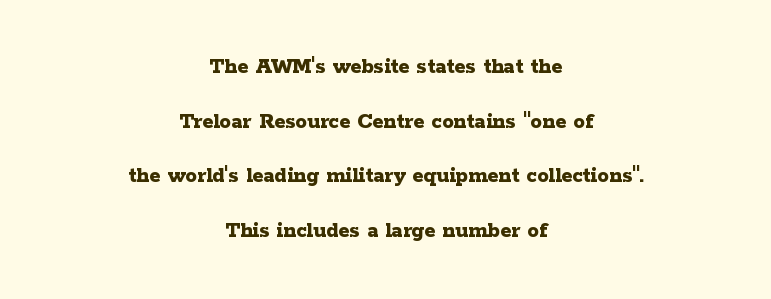
{"italic": "no", "bold": "yes", "underline": "no", "align": "center", "line_spacing": "loose", "line_spacing_ratio": 2.37, "letter_spacing": "normal", "letter_spacing_em": 0.0, "glyph_px": 23}
